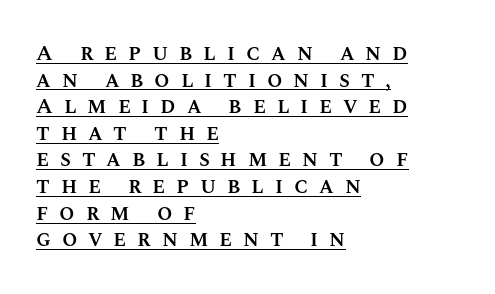
{"italic": "no", "bold": "semi", "underline": "yes", "align": "left", "line_spacing_ratio": 1.21, "letter_spacing": "wide", "letter_spacing_em": 0.49, "glyph_px": 22}
